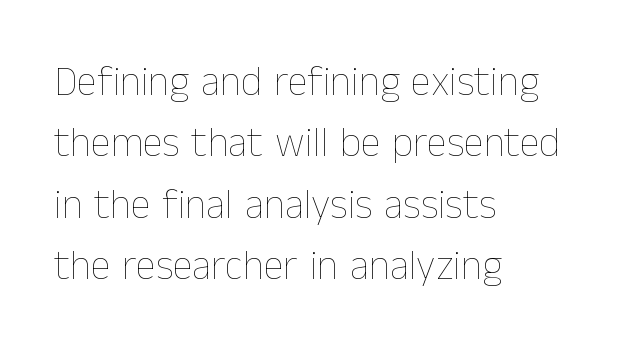
The image shows 41 px thin type, upright; set left-aligned, normal line spacing (1.5x), normal letter spacing, not underlined; low stroke contrast and a medium x-height.
